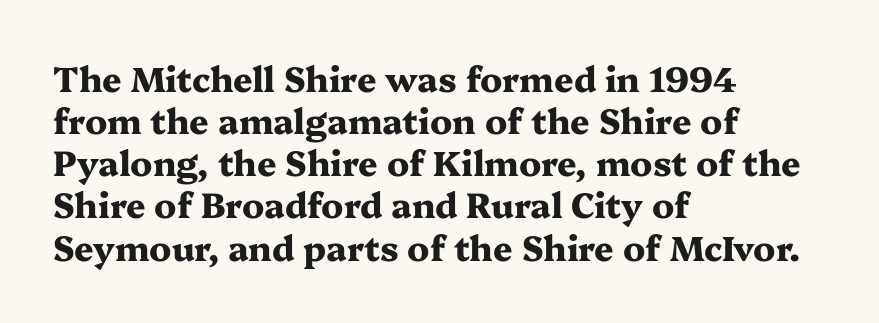
{"serif": "yes", "italic": "no", "bold": "yes", "weight": "heavy", "width": "wide", "stroke_contrast": "medium", "x_height": "medium", "monospaced": "no", "underline": "no", "align": "left", "line_spacing_ratio": 1.24, "letter_spacing": "normal", "letter_spacing_em": 0.0, "glyph_px": 34}
